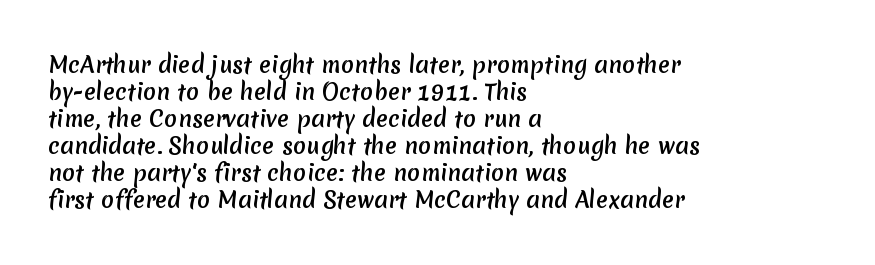
The image shows 22 px text type; set left-aligned, line spacing 1.23x, normal letter spacing, not underlined.
